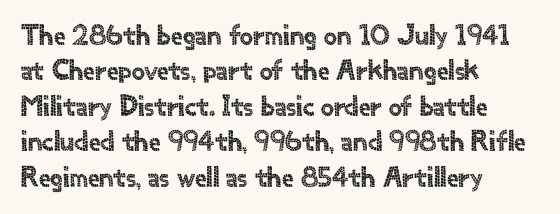
The image shows 29 px sans-serif type, upright; set left-aligned, line spacing 1.22x, normal letter spacing, not underlined; a small x-height.
